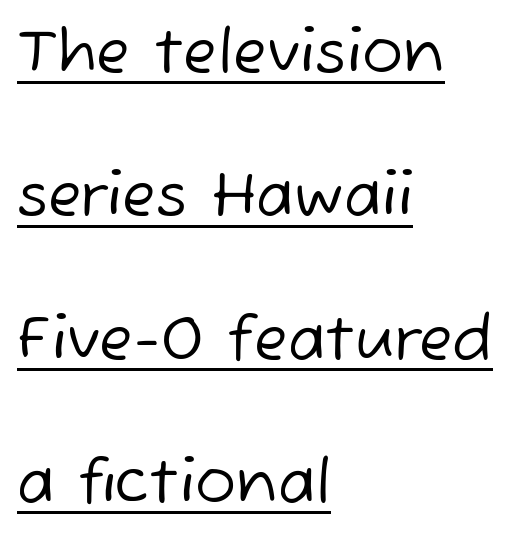
The block of text is sparse from top to bottom, with ample space between rows. In designer terms, the underline attribute is active on this setting. The typeface chosen for these lines omits serifs. In terms of letterspacing, this is plain default setting. Is this a fixed-width face? No — the glyphs have proportional, varying widths.
